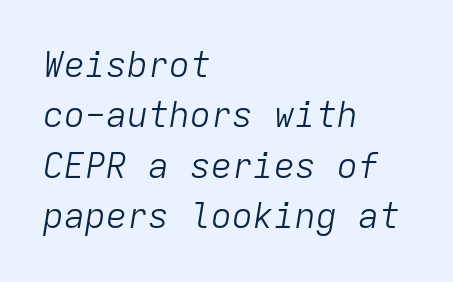
Any mark beneath the type? The region is blank. Looks like terminal output: every glyph gets an equal slot. Is this a heavy cut? Hardly; it is regular or lighter. The gaps between neighbouring characters are ordinary and unremarkable.
